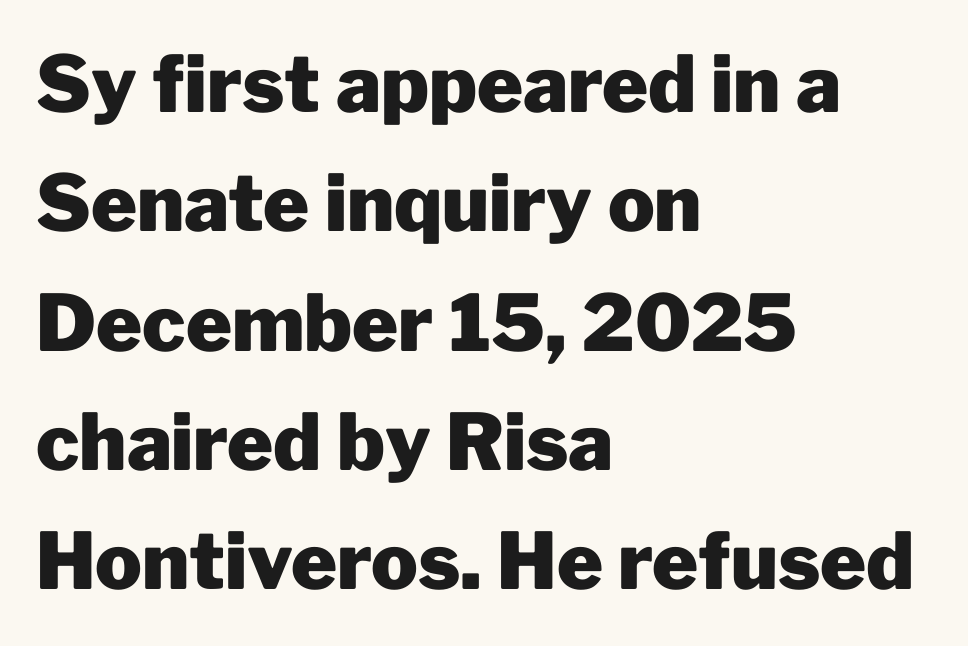
Q: Is the text bold? A: Yes.
Q: Is the text italic (slanted)? A: No, it is upright.
Q: Is the typeface a serif or a sans-serif typeface? A: Sans-serif.
Q: Is the text underlined? A: No.
Q: How is the paragraph aligned? A: Left-aligned.
Q: Is the spacing between letters normal or unusually wide? A: Normal.
Q: Is the spacing between lines tight, normal or loose? A: Normal.
Q: Width (condensed, normal, or wide)? A: Normal.
Q: Stroke contrast? A: Low.
Q: x-height? A: Medium.
Q: Monospaced? A: No.
